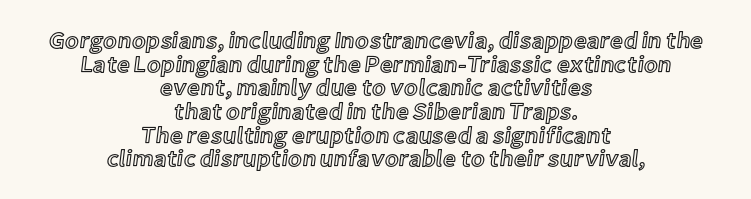
The horizontal fit of the characters is conventional and even. Lines of text with bare space underneath. A typesetter would call this leading minimal, almost set solid. Compared with a flush-left layout, this one balances lines on the center instead.
